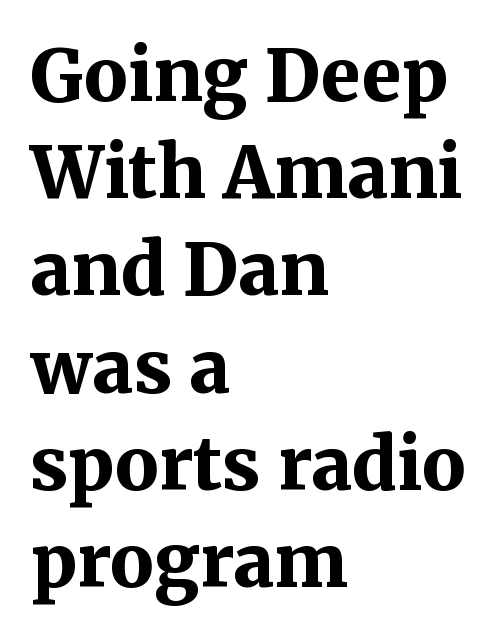
The image shows 72 px bold serif type, upright; set left-aligned, normal line spacing (1.35x), normal letter spacing, not underlined; medium stroke contrast and a medium x-height.
